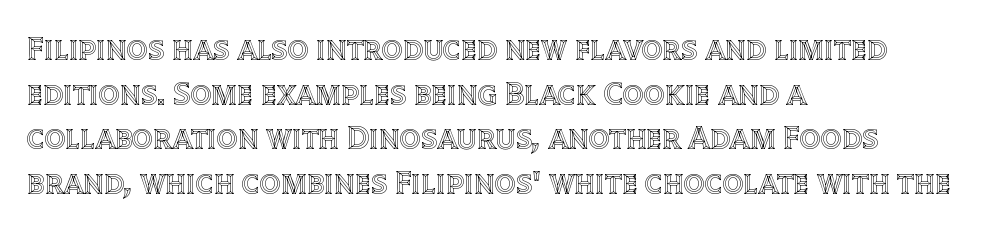
Q: Is the text italic (slanted)? A: No, it is upright.
Q: Is the text underlined? A: No.
Q: How is the paragraph aligned? A: Left-aligned.
Q: Is the spacing between letters normal or unusually wide? A: Normal.
Q: Is the spacing between lines tight, normal or loose? A: Normal.
Q: Width (condensed, normal, or wide)? A: Normal.
Q: x-height? A: Large.
Q: Monospaced? A: No.
